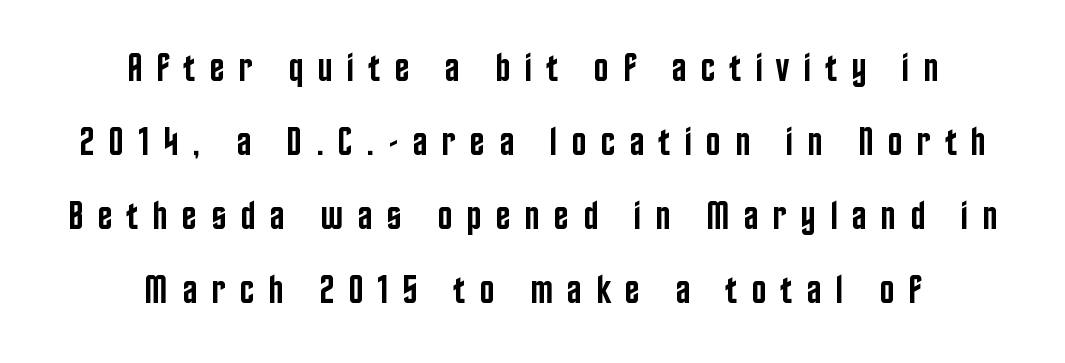
{"serif": "no", "italic": "no", "bold": "semi", "weight": "semibold", "width": "condensed", "stroke_contrast": "low", "x_height": "large", "monospaced": "no", "underline": "no", "align": "center", "line_spacing_ratio": 1.85, "letter_spacing": "wide", "letter_spacing_em": 0.35, "glyph_px": 40}
